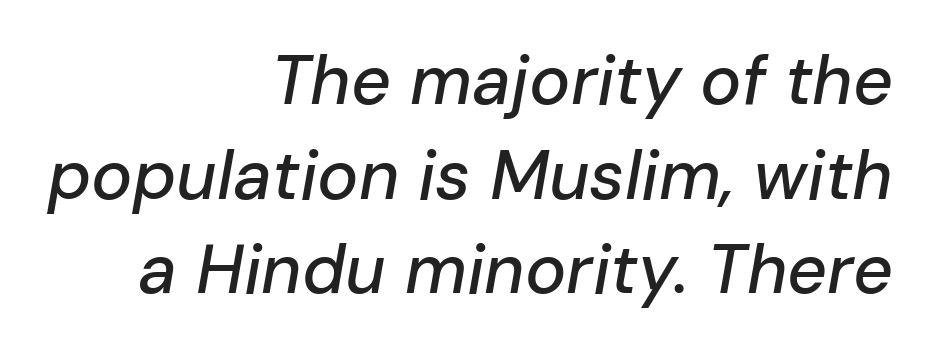
Evenly set lines give the paragraph a standard silhouette. This sample is right-justified, so line beginnings fall wherever the words allow. The words here are not underlined. The face used here is rendered with its standard letterfit. Note the varied advance widths — an 'i' is clearly narrower than an 'm'.
